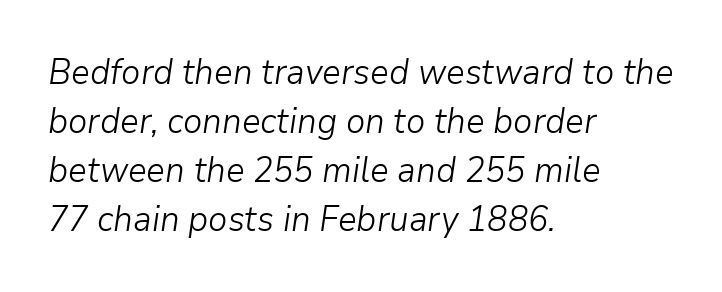
{"italic": "yes", "lean": "right", "slant_degrees": 9, "bold": "no", "weight": "light", "width": "normal", "stroke_contrast": "low", "x_height": "medium", "monospaced": "no", "underline": "no", "align": "left", "line_spacing": "normal", "line_spacing_ratio": 1.4, "letter_spacing": "normal", "letter_spacing_em": 0.0, "glyph_px": 35}
